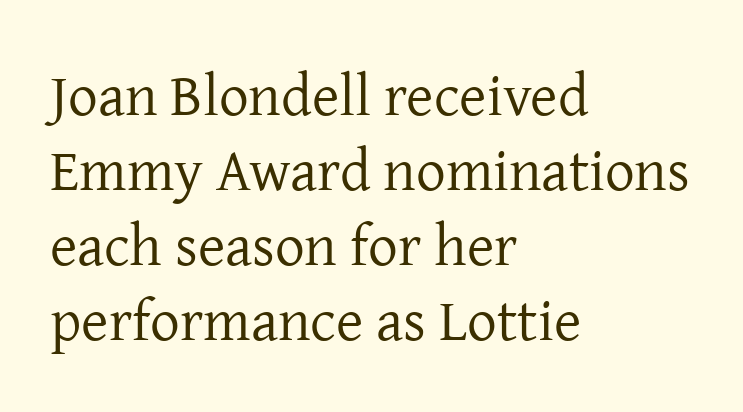
Line beginnings align vertically; line endings do not. Weight: not bold — regular or lighter. The space between consecutive lines is moderate. Letter spacing: default. Character widths vary here, with narrow letters taking less room than wide ones.
